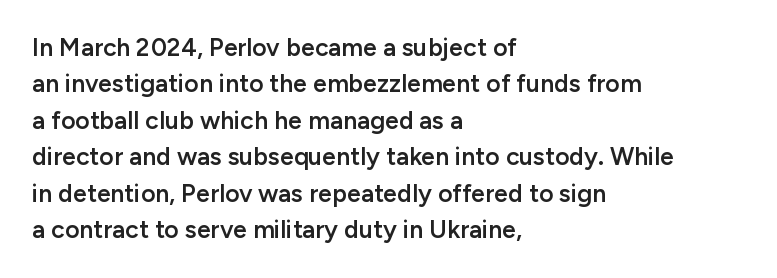
The image shows 25 px text type, upright; set left-aligned, normal line spacing (1.46x), normal letter spacing, not underlined.
